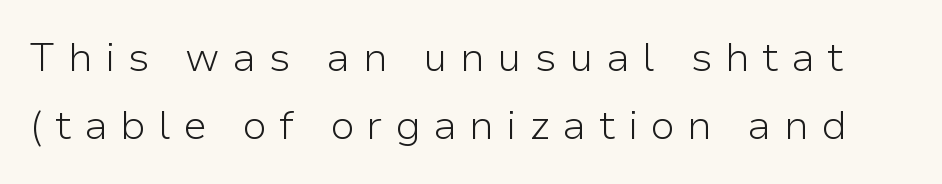
Q: Is the text bold? A: No.
Q: Is the text italic (slanted)? A: No, it is upright.
Q: Is the typeface a serif or a sans-serif typeface? A: Sans-serif.
Q: Is the text underlined? A: No.
Q: Is the spacing between letters normal or unusually wide? A: Unusually wide.
Q: Is the spacing between lines tight, normal or loose? A: Normal.
Q: Width (condensed, normal, or wide)? A: Normal.
Q: Stroke contrast? A: Low.
Q: x-height? A: Medium.
Q: Monospaced? A: No.
